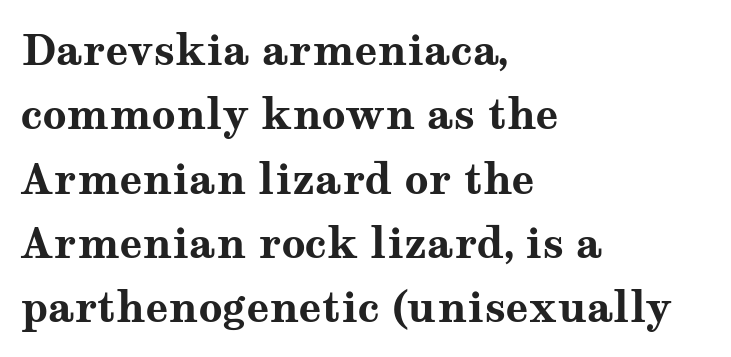
The image shows 42 px bold, wide serif type, upright; set left-aligned, normal line spacing (1.53x), normal letter spacing, not underlined; medium stroke contrast and a medium x-height.
